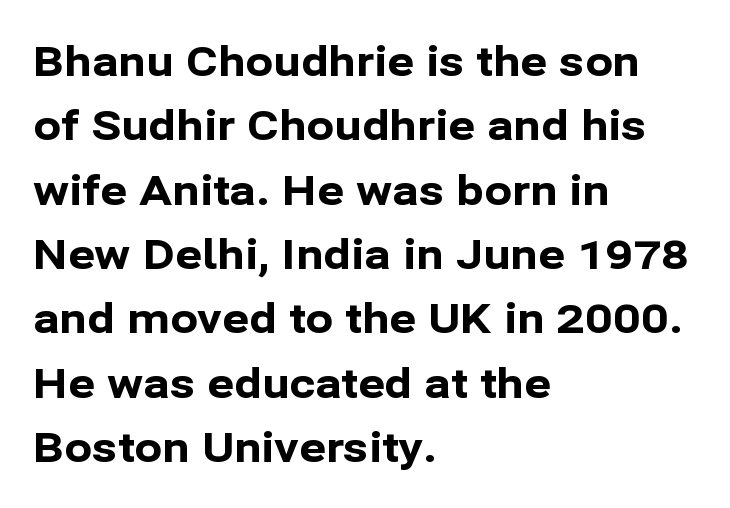
Q: Is the text bold? A: Yes.
Q: Is the text italic (slanted)? A: No, it is upright.
Q: Is the typeface a serif or a sans-serif typeface? A: Sans-serif.
Q: Is the text underlined? A: No.
Q: How is the paragraph aligned? A: Left-aligned.
Q: Is the spacing between letters normal or unusually wide? A: Normal.
Q: Is the spacing between lines tight, normal or loose? A: Normal.
Q: Width (condensed, normal, or wide)? A: Normal.
Q: Stroke contrast? A: Low.
Q: x-height? A: Medium.
Q: Monospaced? A: No.
